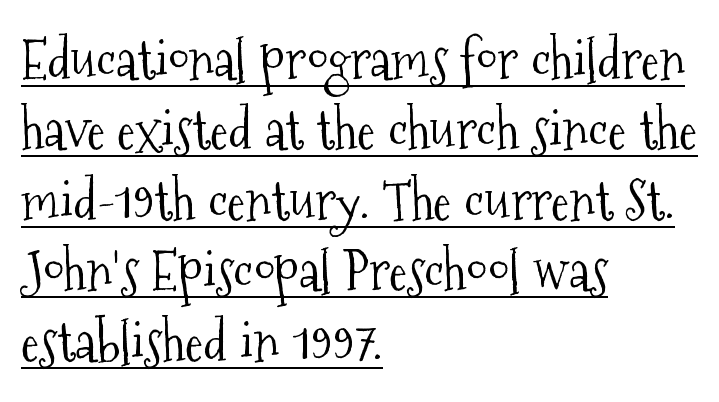
Q: Is the text bold? A: No.
Q: Is the text italic (slanted)? A: No, it is upright.
Q: Is the typeface a serif or a sans-serif typeface? A: Serif.
Q: Is the text underlined? A: Yes.
Q: How is the paragraph aligned? A: Left-aligned.
Q: Is the spacing between letters normal or unusually wide? A: Normal.
Q: Is the spacing between lines tight, normal or loose? A: Normal.
Q: Width (condensed, normal, or wide)? A: Condensed.
Q: Stroke contrast? A: Medium.
Q: x-height? A: Medium.
Q: Monospaced? A: No.
